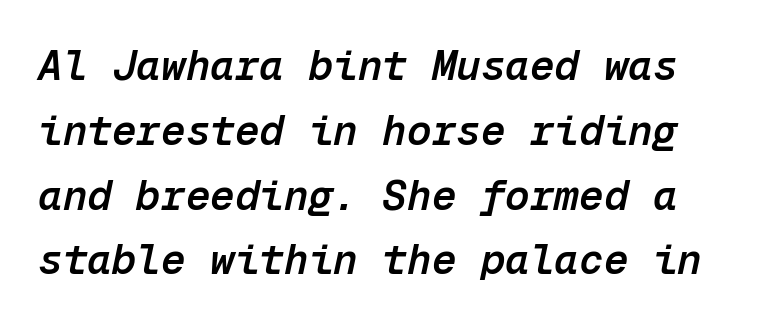
The image shows 41 px semibold type, italic (leaning right), monospaced; set normal line spacing (1.58x), normal letter spacing, not underlined; low stroke contrast and a medium x-height.
